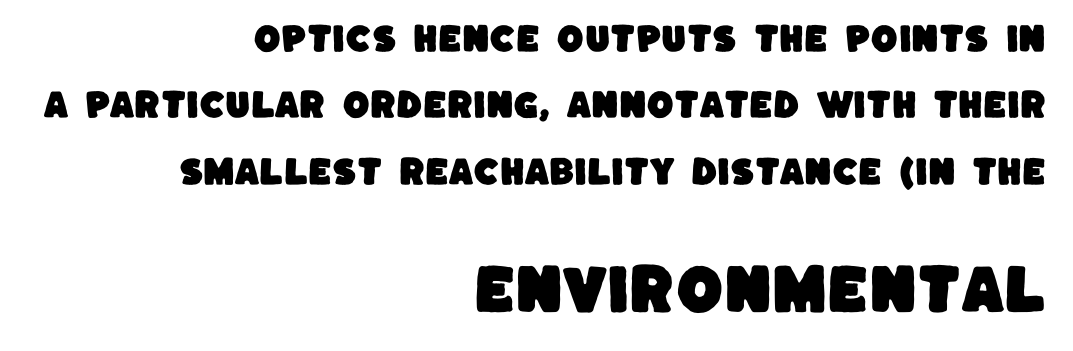
The image shows 54 px sans-serif type; set right-aligned, loose line spacing (2.14x), normal letter spacing, not underlined; the second (bottom) block is 1.74x larger; low stroke contrast and a large x-height.
